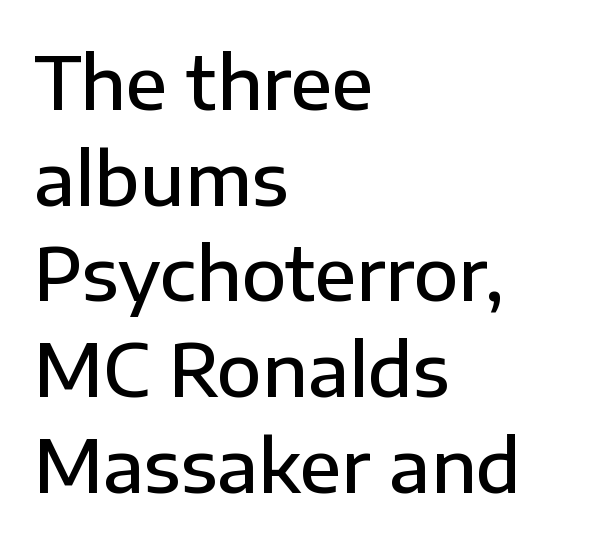
{"serif": "no", "italic": "no", "bold": "semi", "weight": "semibold", "width": "normal", "stroke_contrast": "low", "x_height": "medium", "monospaced": "no", "underline": "no", "align": "left", "line_spacing": "normal", "line_spacing_ratio": 1.31, "letter_spacing": "normal", "letter_spacing_em": 0.0, "glyph_px": 73}
